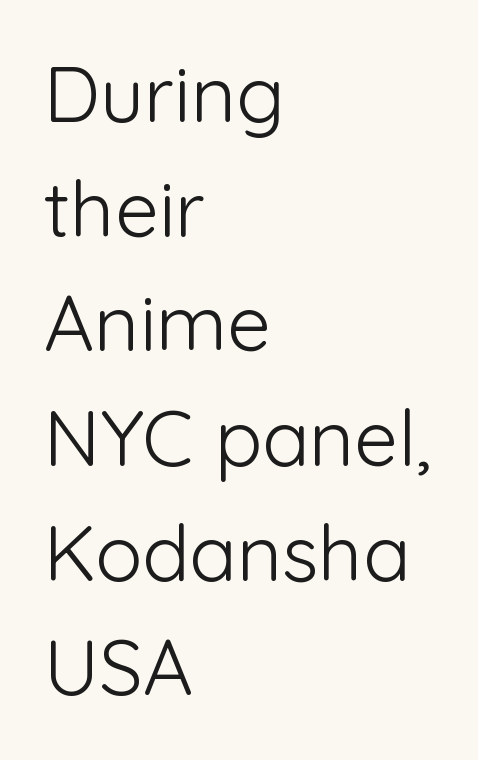
{"serif": "no", "italic": "no", "bold": "no", "weight": "light", "width": "normal", "stroke_contrast": "low", "x_height": "medium", "monospaced": "no", "underline": "no", "align": "left", "line_spacing": "normal", "line_spacing_ratio": 1.47, "letter_spacing": "normal", "letter_spacing_em": 0.0, "glyph_px": 78}
